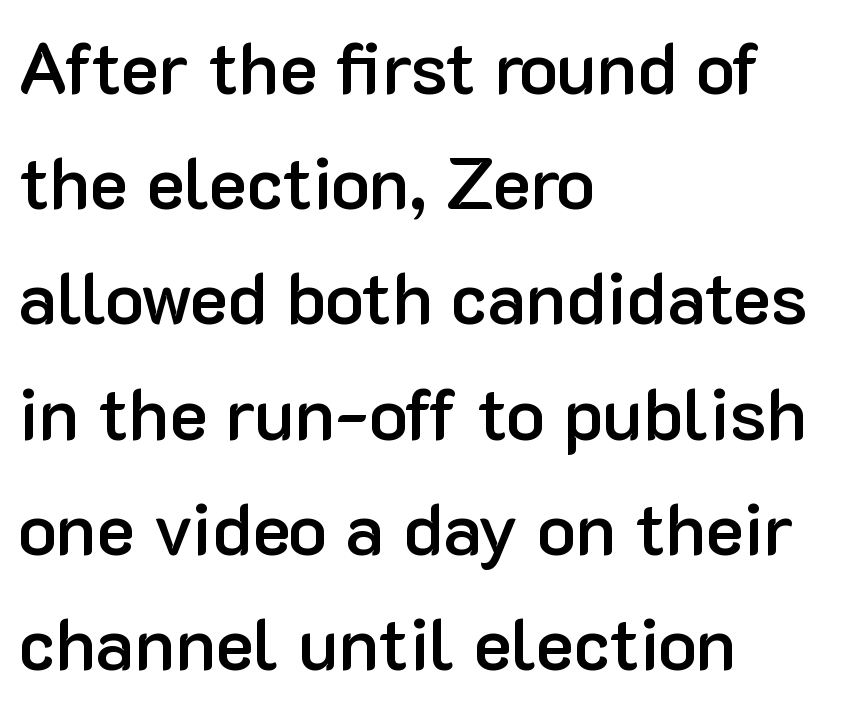
Q: Is the text bold? A: Semi-bold.
Q: Is the text italic (slanted)? A: No, it is upright.
Q: Is the typeface a serif or a sans-serif typeface? A: Sans-serif.
Q: Is the text underlined? A: No.
Q: How is the paragraph aligned? A: Left-aligned.
Q: Is the spacing between letters normal or unusually wide? A: Normal.
Q: Is the spacing between lines tight, normal or loose? A: Normal.
Q: Width (condensed, normal, or wide)? A: Normal.
Q: Stroke contrast? A: Low.
Q: x-height? A: Medium.
Q: Monospaced? A: No.
